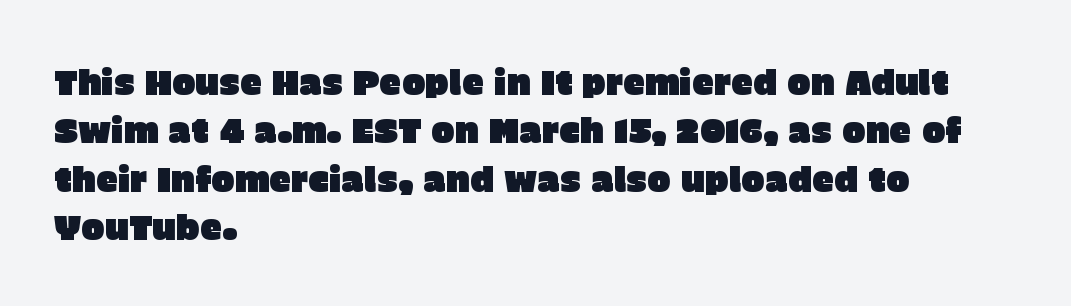
{"serif": "no", "italic": "no", "width": "normal", "stroke_contrast": "low", "x_height": "large", "monospaced": "no", "underline": "no", "align": "left", "line_spacing": "normal", "line_spacing_ratio": 1.38, "letter_spacing": "normal", "letter_spacing_em": 0.0, "glyph_px": 35}
